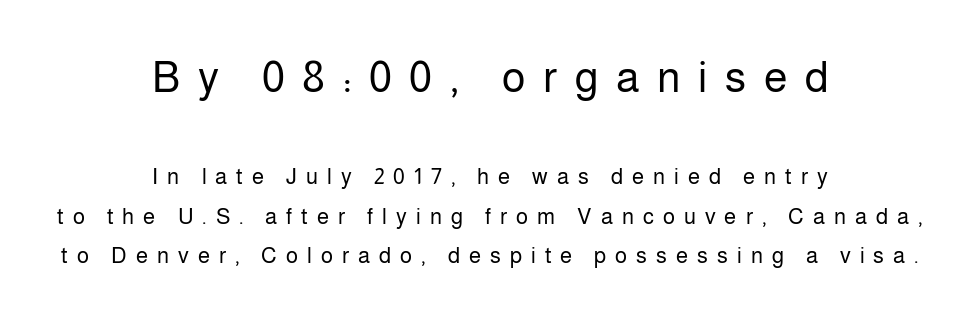
The image shows 43 px regular-weight sans-serif type, upright; set centered, line spacing 1.79x, unusually wide letter spacing (+0.41 em), not underlined; the first (top) block is 1.95x larger; low stroke contrast and a medium x-height.
